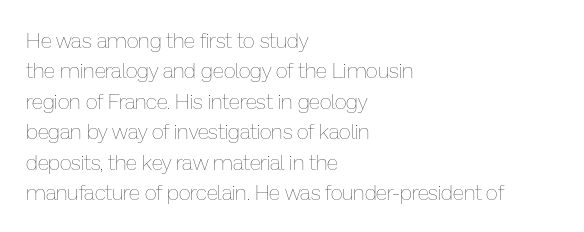
Q: Is the text bold? A: No.
Q: Is the text italic (slanted)? A: No, it is upright.
Q: Is the text underlined? A: No.
Q: How is the paragraph aligned? A: Left-aligned.
Q: Is the spacing between letters normal or unusually wide? A: Normal.
Q: Is the spacing between lines tight, normal or loose? A: Normal.
